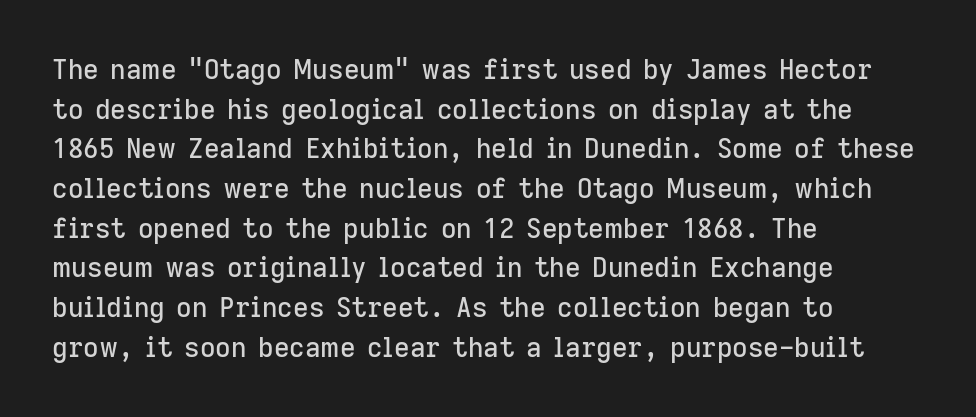
Reading down the column, the eye jumps a familiar distance to each next line. The gaps between neighbouring characters are ordinary and unremarkable. Every character sits straight up, as roman type does. These lines stack with their left ends in a neat column. Bare-footed words on every line.
